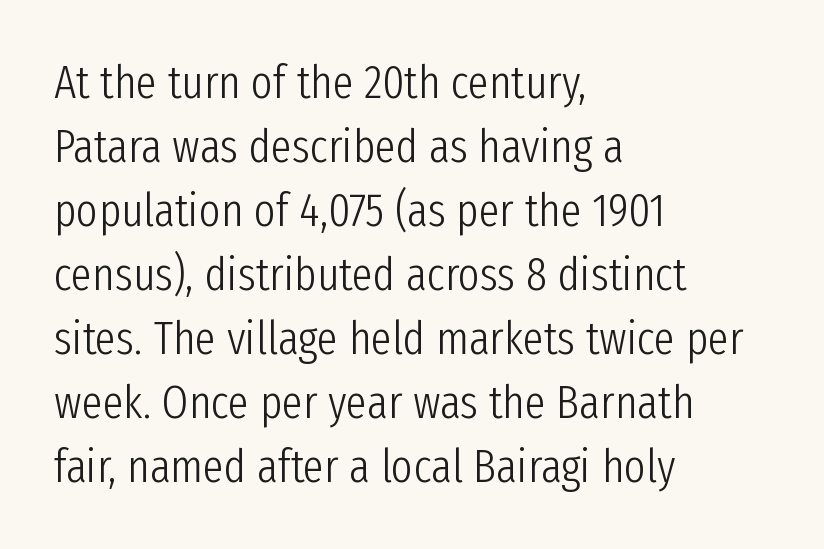
{"serif": "no", "italic": "no", "bold": "no", "weight": "light", "width": "condensed", "stroke_contrast": "low", "x_height": "medium", "monospaced": "no", "underline": "no", "align": "left", "line_spacing": "normal", "line_spacing_ratio": 1.36, "letter_spacing": "normal", "letter_spacing_em": 0.0, "glyph_px": 47}
